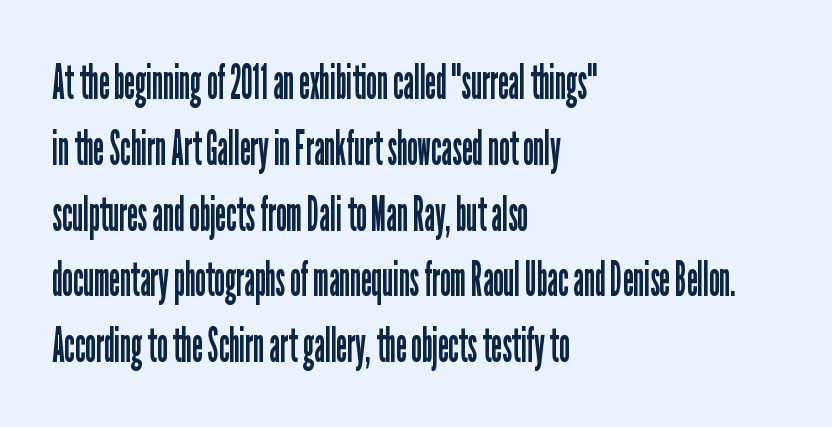
Descender tails drop into unmarked territory. Summary of vertical rhythm: regular, with standard interline spacing. Serifs: no, the terminals of the letterforms are clean. The rendering uses natural spacing where letterforms have individual widths.
